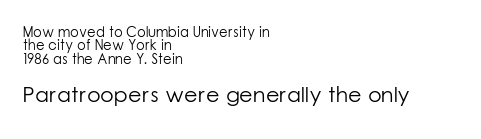
The image shows 22 px text type, upright; set left-aligned, tight line spacing (0.95x), normal letter spacing, not underlined; the second (bottom) block is 1.57x larger.
